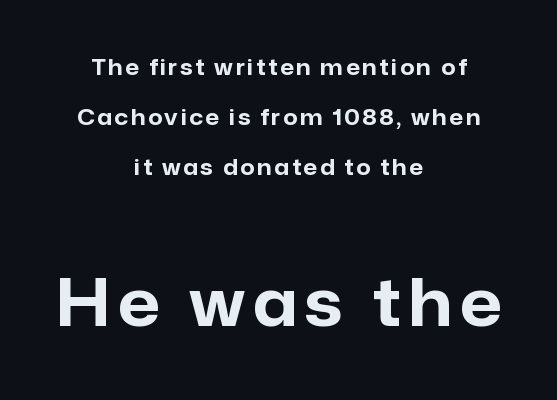
{"serif": "no", "italic": "no", "bold": "yes", "weight": "bold", "width": "normal", "stroke_contrast": "low", "x_height": "medium", "monospaced": "no", "underline": "no", "align": "center", "line_spacing": "loose", "line_spacing_ratio": 2.28, "larger_block": "second", "size_ratio": 3.0, "glyph_px": 66}
